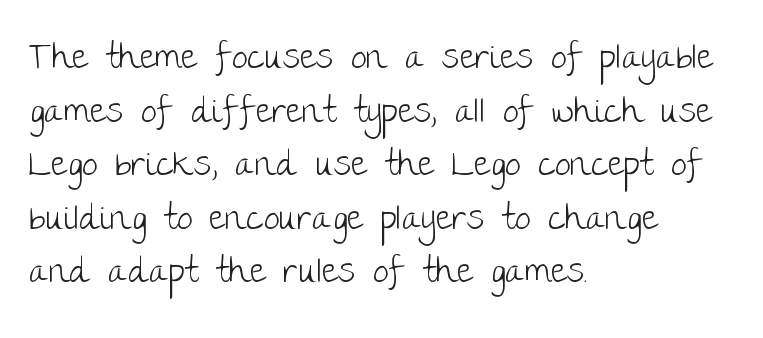
The image shows 35 px light sans-serif type, upright; set left-aligned, normal line spacing (1.53x), normal letter spacing, not underlined; low stroke contrast and a large x-height.
